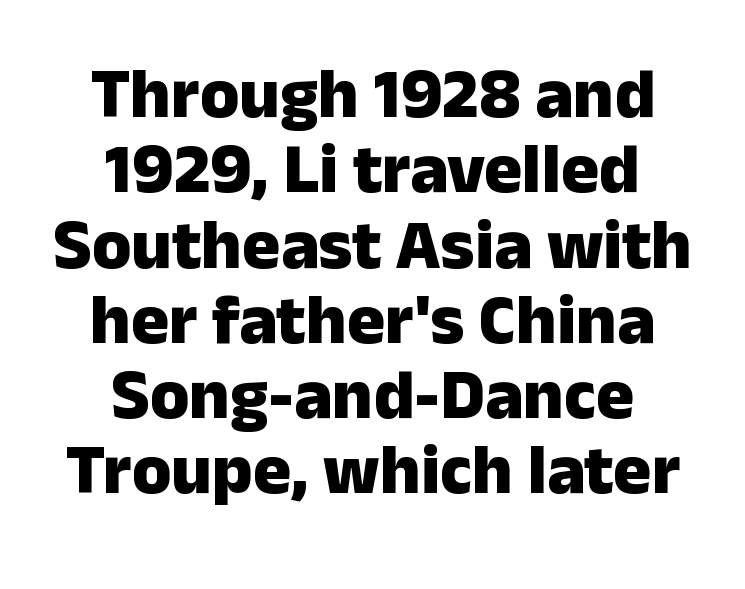
Q: Is the text bold? A: Yes.
Q: Is the text italic (slanted)? A: No, it is upright.
Q: Is the typeface a serif or a sans-serif typeface? A: Sans-serif.
Q: Is the text underlined? A: No.
Q: How is the paragraph aligned? A: Centered.
Q: Is the spacing between letters normal or unusually wide? A: Normal.
Q: Is the spacing between lines tight, normal or loose? A: Tight.
Q: Width (condensed, normal, or wide)? A: Normal.
Q: Stroke contrast? A: Low.
Q: x-height? A: Medium.
Q: Monospaced? A: No.
